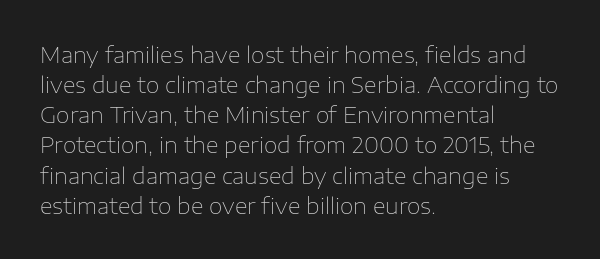
Q: Is the text bold? A: No.
Q: Is the text italic (slanted)? A: No, it is upright.
Q: Is the text underlined? A: No.
Q: How is the paragraph aligned? A: Left-aligned.
Q: Is the spacing between letters normal or unusually wide? A: Normal.
Q: Is the spacing between lines tight, normal or loose? A: Normal.
